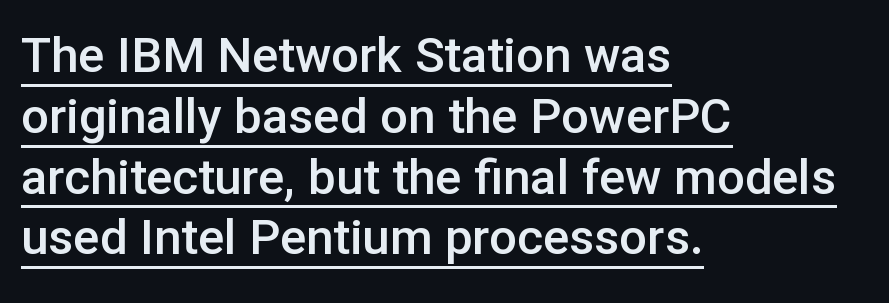
{"serif": "no", "italic": "no", "bold": "semi", "weight": "semibold", "width": "normal", "stroke_contrast": "low", "x_height": "medium", "monospaced": "no", "underline": "yes", "align": "left", "line_spacing_ratio": 1.24, "letter_spacing": "normal", "letter_spacing_em": 0.0, "glyph_px": 49}
